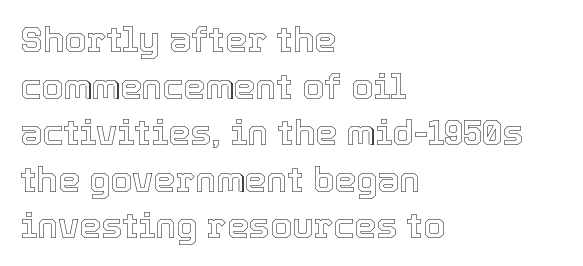
Students, observe: this is what conventionally led text looks like. Character widths vary here, with narrow letters taking less room than wide ones. Plain, unruled lines of type. There is no visible air inserted between adjacent glyphs. Leftover space on each line is placed entirely after the last word. The letters stand upright; this is a roman face.
